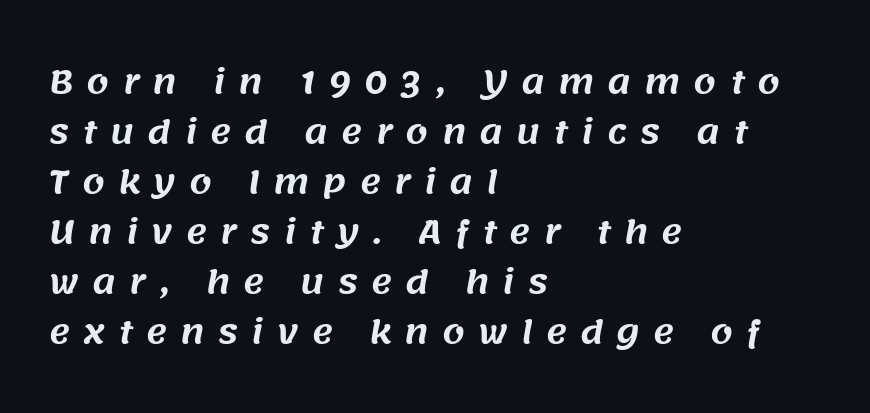
Look at the bottom of the vertical strokes: they stop flat, with no serifs. Do the characters align in a grid? No, the font is proportional. Nobody drew a line under any word here. Loose tracking; the words dissolve into strings of separated letters. Left-aligned paragraph, ragged on the right. The passage shown stacks its lines at a standard gap.
